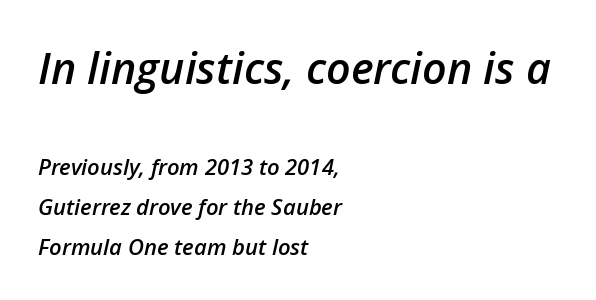
Q: Is the text bold? A: Semi-bold.
Q: Is the text italic (slanted)? A: Yes, it leans right by about 12 degrees.
Q: Is the text underlined? A: No.
Q: How is the paragraph aligned? A: Left-aligned.
Q: Is the spacing between letters normal or unusually wide? A: Normal.
Q: Which block of text is set in a larger size, the first (top) or the second (bottom)? A: The first (top) one.
Q: Width (condensed, normal, or wide)? A: Normal.
Q: Stroke contrast? A: Low.
Q: x-height? A: Medium.
Q: Monospaced? A: No.
